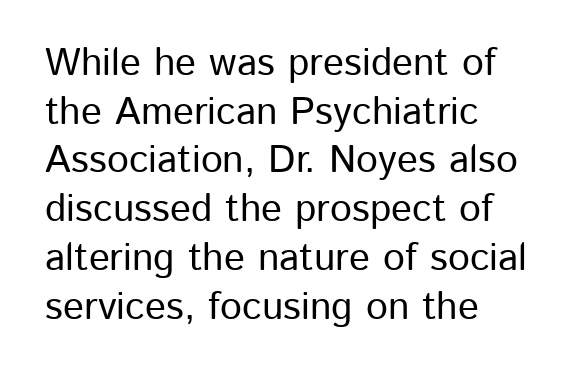
{"serif": "no", "italic": "no", "width": "normal", "stroke_contrast": "low", "x_height": "medium", "monospaced": "no", "underline": "no", "align": "left", "line_spacing": "normal", "line_spacing_ratio": 1.25, "letter_spacing": "normal", "letter_spacing_em": 0.0, "glyph_px": 39}
